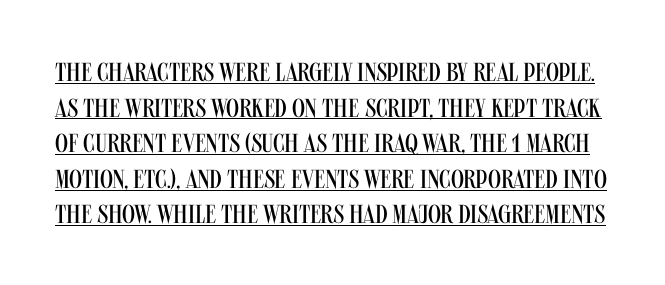
Q: Is the text bold? A: No.
Q: Is the text italic (slanted)? A: No, it is upright.
Q: Is the text underlined? A: Yes.
Q: Is the spacing between letters normal or unusually wide? A: Normal.
Q: Is the spacing between lines tight, normal or loose? A: Normal.
